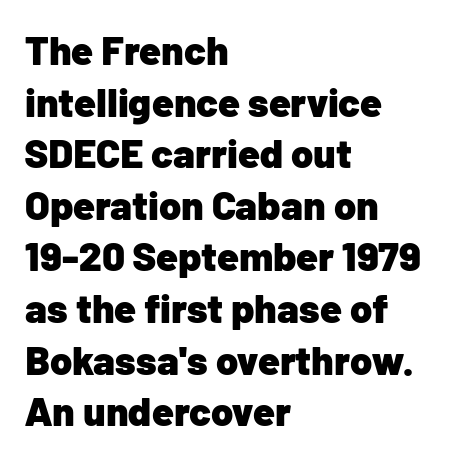
The image shows 40 px heavy sans-serif type, upright; set left-aligned, normal line spacing (1.29x), normal letter spacing, not underlined; low stroke contrast and a medium x-height.
